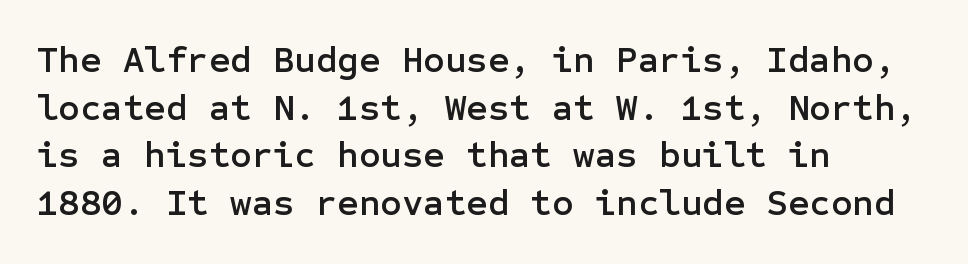
Q: Is the text italic (slanted)? A: No, it is upright.
Q: Is the typeface a serif or a sans-serif typeface? A: Sans-serif.
Q: Is the text underlined? A: No.
Q: How is the paragraph aligned? A: Left-aligned.
Q: Is the spacing between letters normal or unusually wide? A: Normal.
Q: Is the spacing between lines tight, normal or loose? A: Normal.
Q: Width (condensed, normal, or wide)? A: Normal.
Q: Stroke contrast? A: Low.
Q: x-height? A: Medium.
